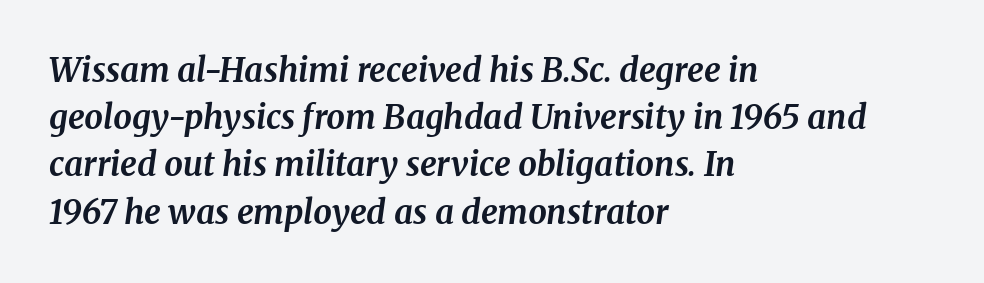
{"serif": "yes", "italic": "yes", "lean": "right", "slant_degrees": 8, "bold": "yes", "weight": "bold", "width": "normal", "stroke_contrast": "medium", "x_height": "medium", "monospaced": "no", "underline": "no", "align": "left", "line_spacing": "normal", "line_spacing_ratio": 1.43, "letter_spacing": "normal", "letter_spacing_em": 0.0, "glyph_px": 33}
